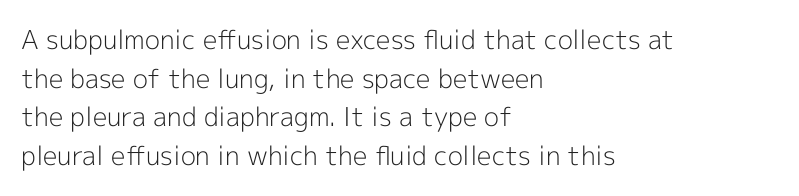
Q: Is the text bold? A: No.
Q: Is the text italic (slanted)? A: No, it is upright.
Q: Is the text underlined? A: No.
Q: How is the paragraph aligned? A: Left-aligned.
Q: Is the spacing between letters normal or unusually wide? A: Normal.
Q: Is the spacing between lines tight, normal or loose? A: Normal.
